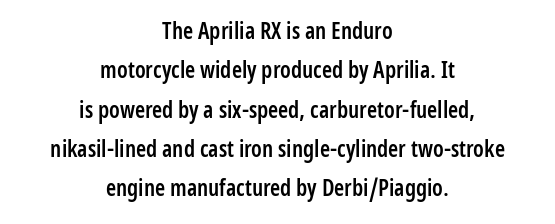
{"italic": "no", "bold": "semi", "underline": "no", "align": "center", "line_spacing_ratio": 1.71, "letter_spacing": "normal", "letter_spacing_em": 0.0, "glyph_px": 23}
